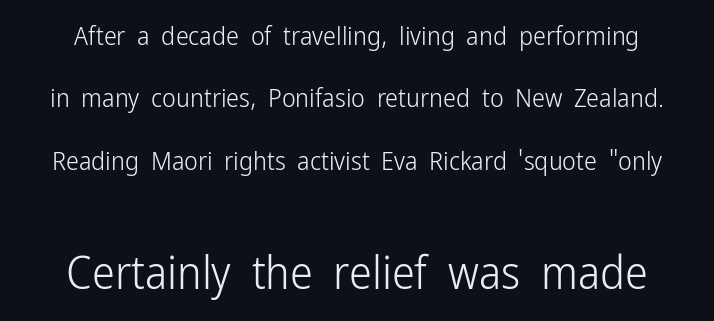
Q: Is the text bold? A: No.
Q: Is the text italic (slanted)? A: No, it is upright.
Q: Is the typeface a serif or a sans-serif typeface? A: Sans-serif.
Q: Is the text underlined? A: No.
Q: Is the spacing between letters normal or unusually wide? A: Normal.
Q: Is the spacing between lines tight, normal or loose? A: Loose.
Q: Which block of text is set in a larger size, the first (top) or the second (bottom)? A: The second (bottom) one.
Q: Width (condensed, normal, or wide)? A: Condensed.
Q: Stroke contrast? A: Low.
Q: x-height? A: Medium.
Q: Monospaced? A: No.
